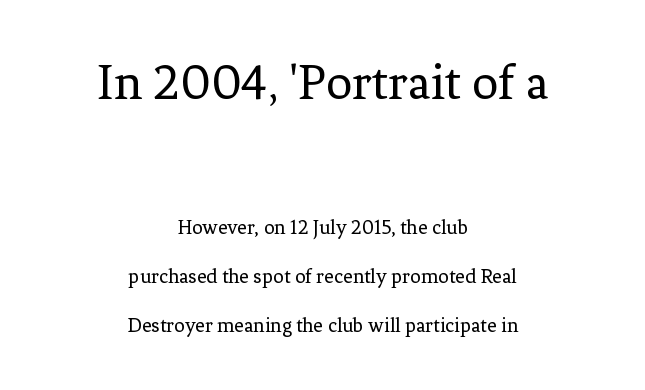
{"serif": "yes", "italic": "no", "bold": "no", "weight": "regular", "width": "normal", "stroke_contrast": "low", "x_height": "medium", "monospaced": "no", "underline": "no", "align": "center", "line_spacing": "loose", "line_spacing_ratio": 2.32, "letter_spacing": "normal", "letter_spacing_em": 0.0, "larger_block": "first", "size_ratio": 2.48, "glyph_px": 52}
